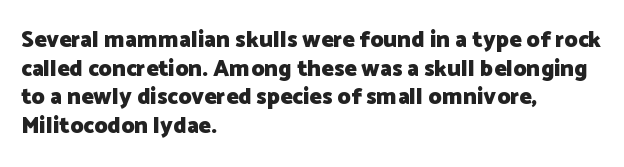
Every character sits straight up, as roman type does. Stroke thickness is high; the sample reads as a true bold. Inter-character spacing is left at the font's built-in metrics. Casual observation: everything's shoved over to the left. The specimen omits any rule beneath the text block's lines.
